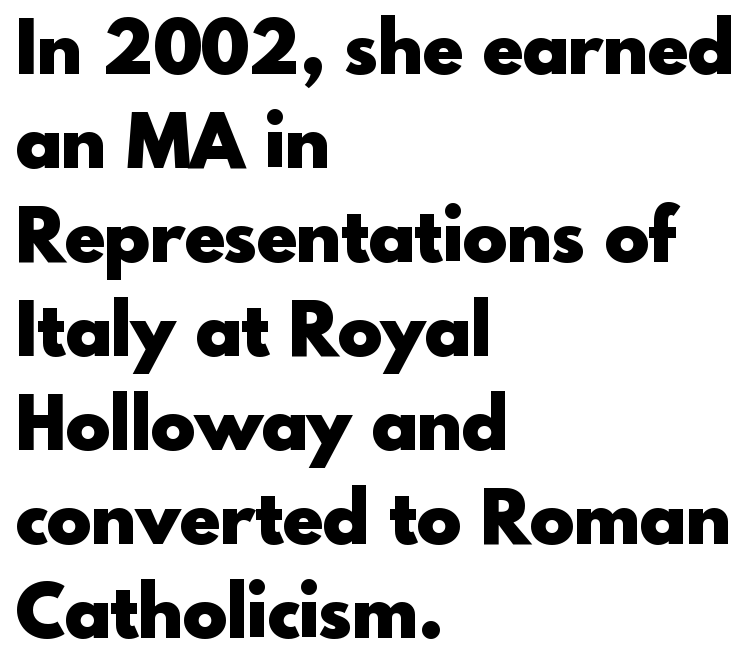
Q: Is the text bold? A: Yes.
Q: Is the text italic (slanted)? A: No, it is upright.
Q: Is the typeface a serif or a sans-serif typeface? A: Sans-serif.
Q: Is the text underlined? A: No.
Q: How is the paragraph aligned? A: Left-aligned.
Q: Is the spacing between letters normal or unusually wide? A: Normal.
Q: Is the spacing between lines tight, normal or loose? A: Normal.
Q: Width (condensed, normal, or wide)? A: Normal.
Q: x-height? A: Small.
Q: Monospaced? A: No.
